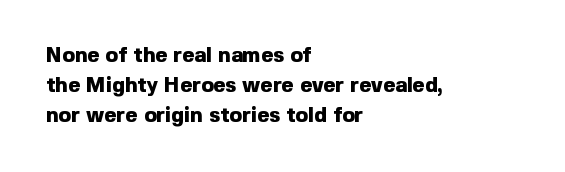
The image shows 21 px bold type, upright; set left-aligned, normal line spacing (1.42x), normal letter spacing, not underlined.
